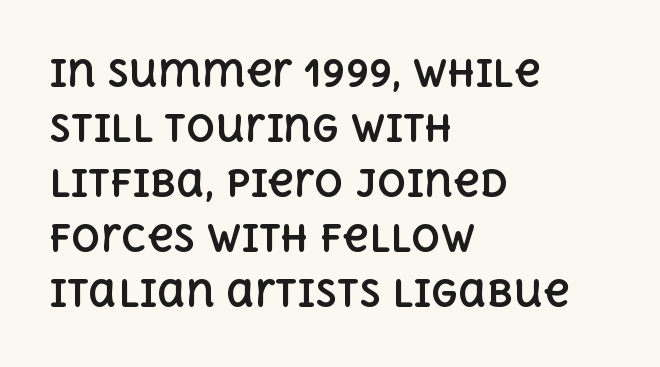
{"italic": "no", "bold": "yes", "weight": "bold", "width": "normal", "x_height": "large", "monospaced": "no", "underline": "no", "align": "left", "line_spacing": "normal", "line_spacing_ratio": 1.53, "letter_spacing": "normal", "letter_spacing_em": 0.0, "glyph_px": 36}
